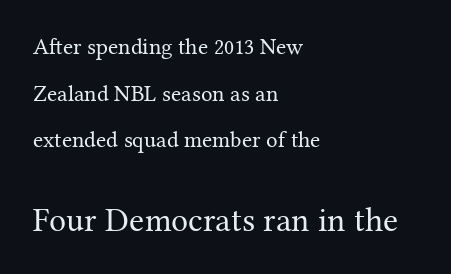
Q: Is the text bold? A: No.
Q: Is the text italic (slanted)? A: No, it is upright.
Q: Is the typeface a serif or a sans-serif typeface? A: Serif.
Q: Is the text underlined? A: No.
Q: How is the paragraph aligned? A: Left-aligned.
Q: Is the spacing between letters normal or unusually wide? A: Normal.
Q: Is the spacing between lines tight, normal or loose? A: Loose.
Q: Which block of text is set in a larger size, the first (top) or the second (bottom)? A: The second (bottom) one.
Q: Width (condensed, normal, or wide)? A: Normal.
Q: Stroke contrast? A: Medium.
Q: x-height? A: Medium.
Q: Monospaced? A: No.
